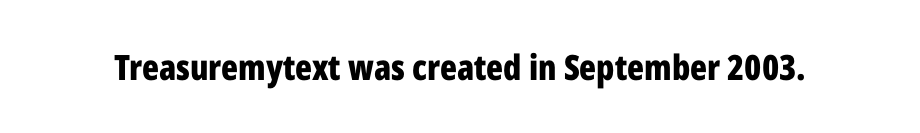
Q: Is the text bold? A: Yes.
Q: Is the text italic (slanted)? A: No, it is upright.
Q: Is the typeface a serif or a sans-serif typeface? A: Sans-serif.
Q: Is the text underlined? A: No.
Q: Is the spacing between letters normal or unusually wide? A: Normal.
Q: Width (condensed, normal, or wide)? A: Condensed.
Q: Stroke contrast? A: Low.
Q: x-height? A: Medium.
Q: Monospaced? A: No.
